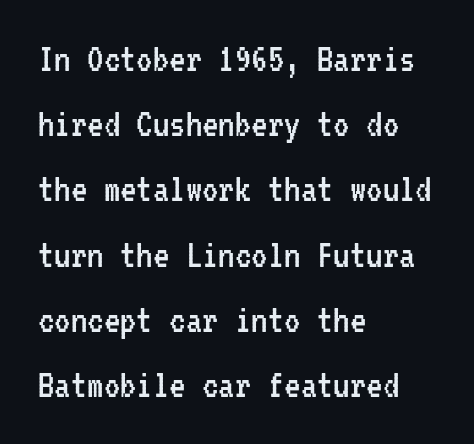
Q: Is the text bold? A: No.
Q: Is the text italic (slanted)? A: No, it is upright.
Q: Is the typeface a serif or a sans-serif typeface? A: Sans-serif.
Q: Is the text underlined? A: No.
Q: How is the paragraph aligned? A: Left-aligned.
Q: Is the spacing between letters normal or unusually wide? A: Normal.
Q: Is the spacing between lines tight, normal or loose? A: Normal.
Q: Width (condensed, normal, or wide)? A: Condensed.
Q: Stroke contrast? A: Low.
Q: x-height? A: Medium.
Q: Monospaced? A: Yes.
